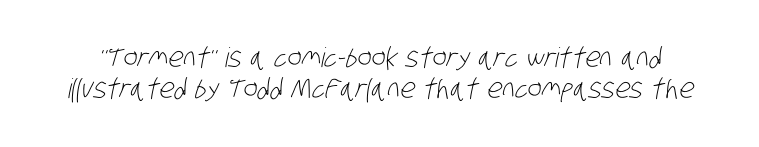
Characters follow at the spacing the type designer built in. Anything drawn beneath the words? Only blank space. Weight: not bold — regular or lighter. These lines huddle together more closely than default settings would place them.
